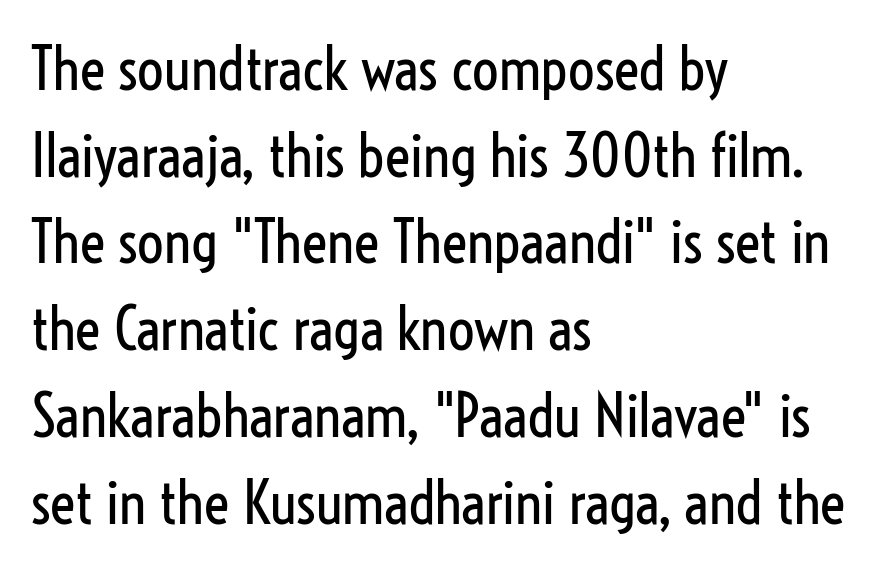
Tracking value appears to be zero — textbook default spacing. These lines are rendered in a variable-pitch font. Check the space under the baseline: it is left empty. Nothing sits at the stroke ends, so this counts as sans-serif. The setting favours the left margin, as ordinary paragraphs usually do.
